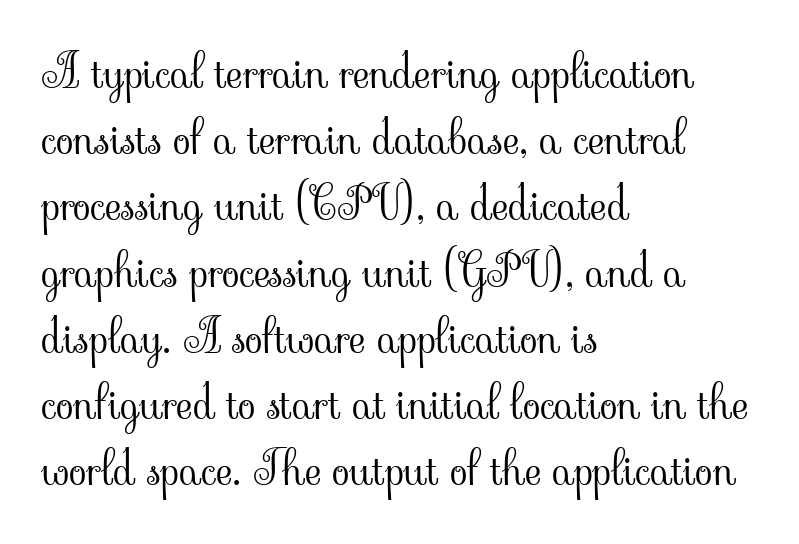
The image shows 46 px light serif type, upright; set left-aligned, normal line spacing (1.44x), normal letter spacing, not underlined; low stroke contrast and a small x-height.
